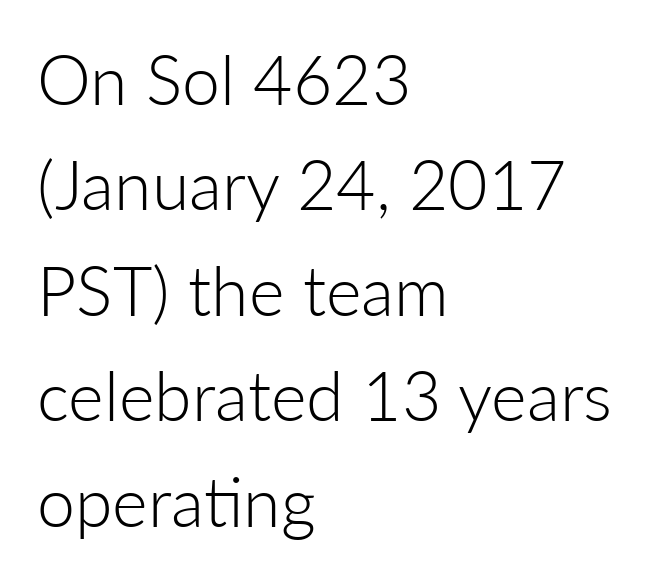
Typographically, this falls in the sans-serif category. This sample has the flowing, uneven cadence of proportional lettering. Has an underline been added? It has not. Heaviness? Minimal to ordinary, like unemphasized prose.
